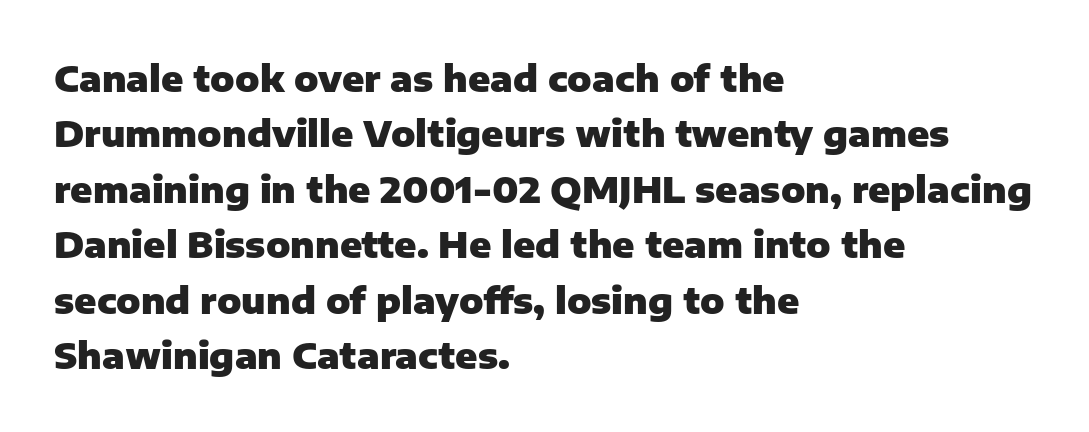
Q: Is the text bold? A: Yes.
Q: Is the text italic (slanted)? A: No, it is upright.
Q: Is the typeface a serif or a sans-serif typeface? A: Sans-serif.
Q: Is the text underlined? A: No.
Q: How is the paragraph aligned? A: Left-aligned.
Q: Is the spacing between letters normal or unusually wide? A: Normal.
Q: Is the spacing between lines tight, normal or loose? A: Normal.
Q: Width (condensed, normal, or wide)? A: Normal.
Q: Stroke contrast? A: Low.
Q: x-height? A: Medium.
Q: Monospaced? A: No.
